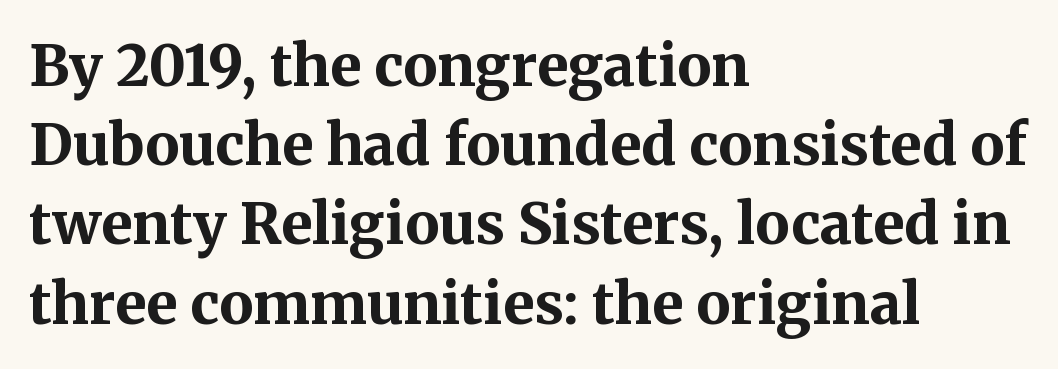
Q: Is the text bold? A: Yes.
Q: Is the text italic (slanted)? A: No, it is upright.
Q: Is the typeface a serif or a sans-serif typeface? A: Serif.
Q: Is the text underlined? A: No.
Q: How is the paragraph aligned? A: Left-aligned.
Q: Is the spacing between letters normal or unusually wide? A: Normal.
Q: Is the spacing between lines tight, normal or loose? A: Normal.
Q: Width (condensed, normal, or wide)? A: Normal.
Q: Stroke contrast? A: Medium.
Q: x-height? A: Medium.
Q: Monospaced? A: No.
